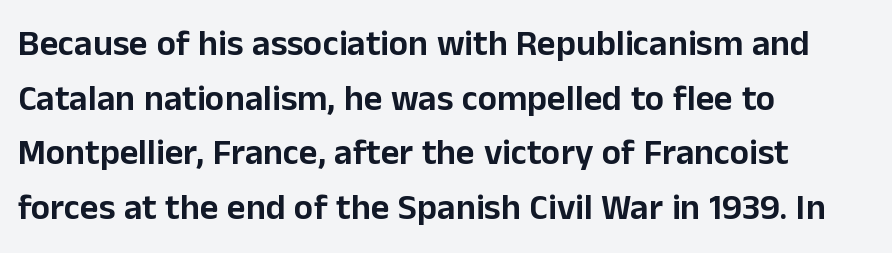
Which margin do the lines hug? The left one — the right edge is uneven. Observe the ordinary spacing: letters are neighbours, not strangers. Each new line begins a customary step beneath the previous one. Just letters on the line, the space beneath them empty. Do the characters align in a grid? No, the font is proportional. The face used here is a sans, in the tradition of grotesques and geometrics.
